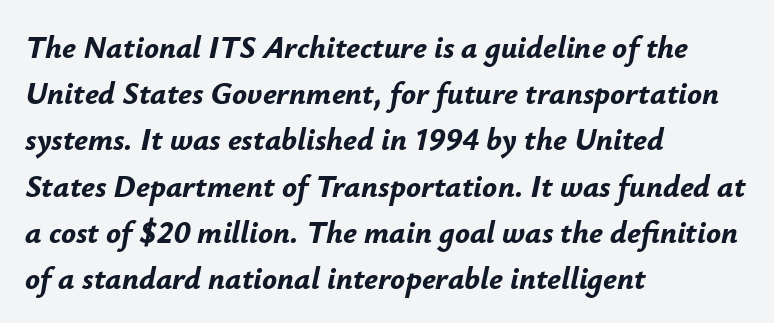
The gap between lines stays unmarked. This block has exactly the height ordinary leading produces. The passage is arranged the way most books set body copy — flush left. Heavy, bold letterforms. Between one letter and the next there's only the usual sliver of space.
